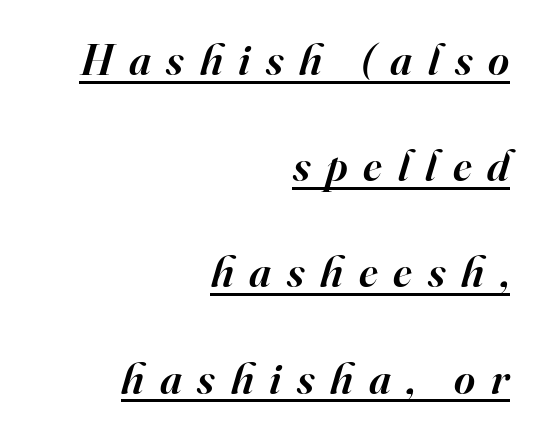
Unlike a clean sans, this face finishes its strokes with serifs. Its strokes are somewhat broadened, the hallmark of semibold type. The leading is generous, giving the passage an open texture. Notice how a bar underscores the lettering throughout.
